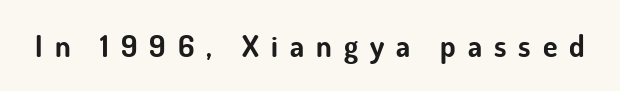
The image shows 30 px bold sans-serif type, upright; set unusually wide letter spacing (+0.4 em), not underlined; low stroke contrast and a small x-height.
